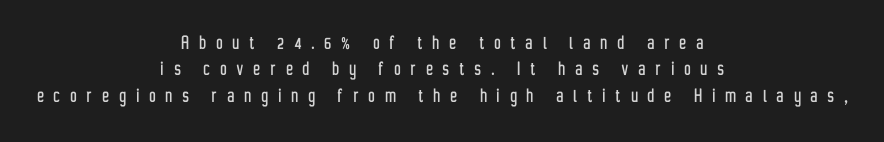
The image shows 22 px text type, upright; set centered, line spacing 1.2x, unusually wide letter spacing (+0.47 em), not underlined.
